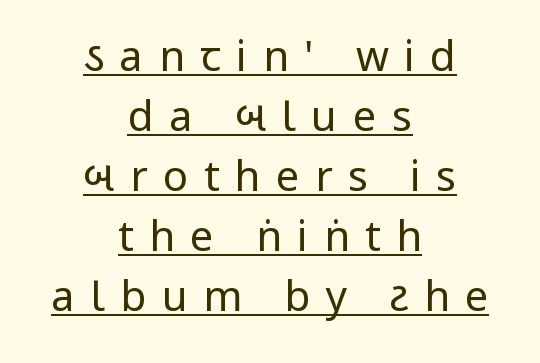
The image shows 42 px regular-weight, condensed sans-serif type, upright; set centered, normal line spacing (1.43x), unusually wide letter spacing (+0.37 em), underlined; low stroke contrast.
